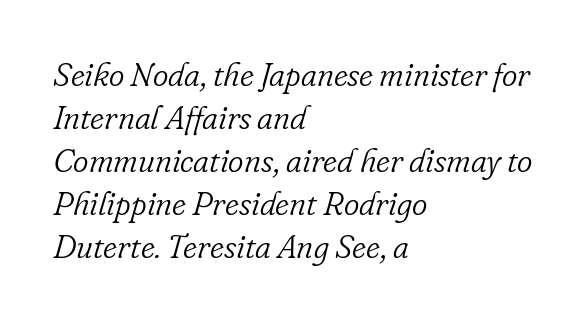
Serifs: yes, visible at the terminals of the letterforms. Think standard paragraph weight, or any step lighter than that. Leftover space on each line is placed entirely after the last word. The rows are spaced the way most documents space them.
